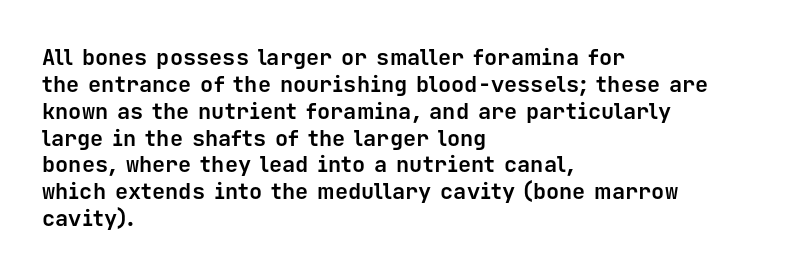
{"italic": "no", "bold": "yes", "underline": "no", "align": "left", "line_spacing_ratio": 1.22, "letter_spacing": "normal", "letter_spacing_em": 0.0, "glyph_px": 22}
